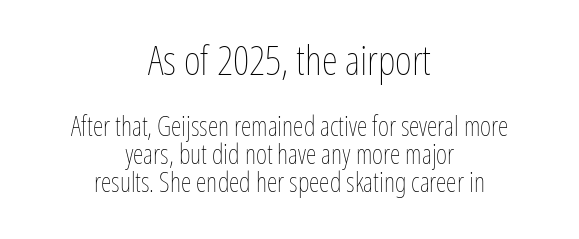
{"italic": "no", "bold": "no", "weight": "thin", "width": "condensed", "stroke_contrast": "low", "x_height": "medium", "monospaced": "no", "underline": "no", "align": "center", "line_spacing": "tight", "line_spacing_ratio": 1.03, "letter_spacing": "normal", "letter_spacing_em": 0.0, "larger_block": "first", "size_ratio": 1.52, "glyph_px": 41}
